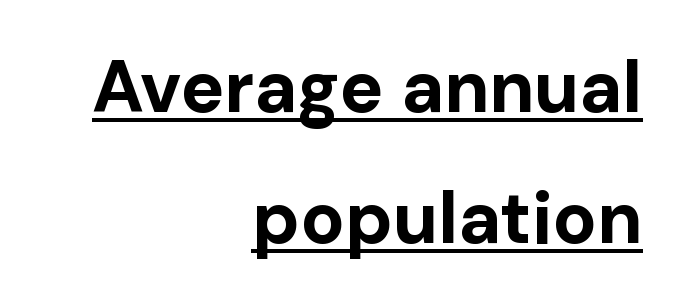
Q: Is the text bold? A: Yes.
Q: Is the text italic (slanted)? A: No, it is upright.
Q: Is the typeface a serif or a sans-serif typeface? A: Sans-serif.
Q: Is the text underlined? A: Yes.
Q: How is the paragraph aligned? A: Right-aligned.
Q: Is the spacing between letters normal or unusually wide? A: Normal.
Q: Width (condensed, normal, or wide)? A: Normal.
Q: Stroke contrast? A: Low.
Q: x-height? A: Medium.
Q: Monospaced? A: No.
